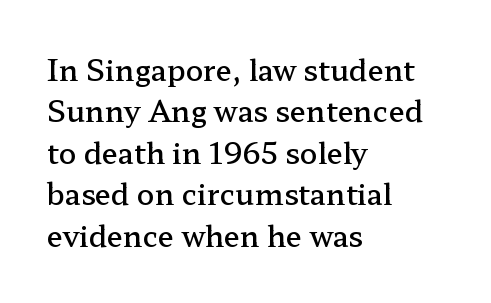
This is the in-between weight designers call semibold or demi. Vertical strokes here are truly vertical. Does extra space separate the letters? No, they use regular spacing. Beneath every word, the page is bare.
